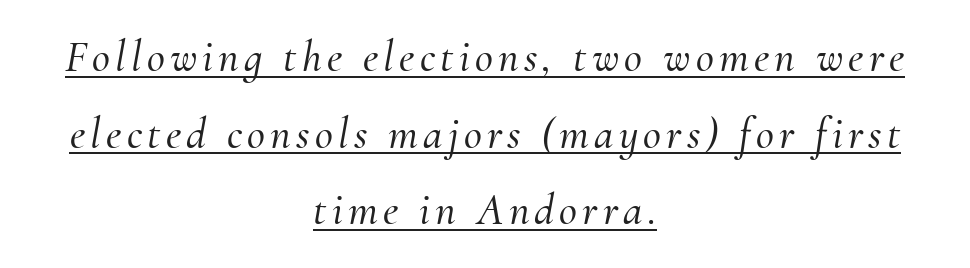
Does the copy run flush right? No — it is centered line by line. The lettering tilts uniformly, giving the passage an italic look. A typographer would call this underscored text. Stroke terminals: seriffed. You could not count columns in this text — the font is proportionally spaced.
